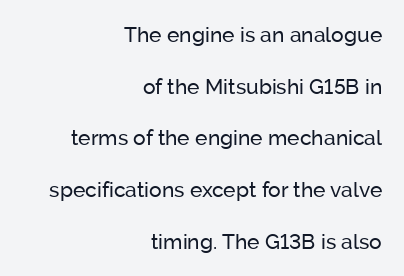
The image shows 21 px text type, upright; set right-aligned, loose line spacing (2.46x), normal letter spacing, not underlined.
